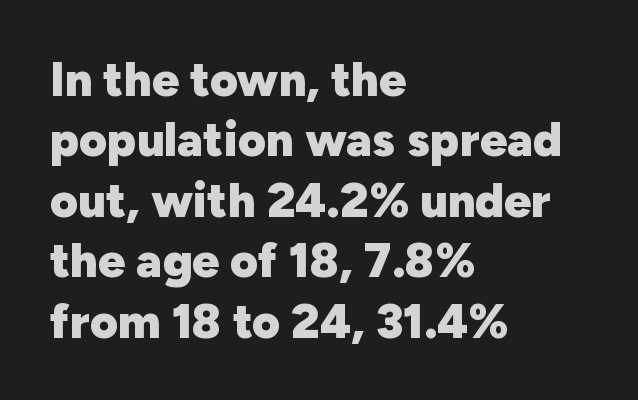
The rendering uses natural spacing where letterforms have individual widths. The type family on display is of the sans-serif kind. Bold? Absolutely — the strokes are thick and heavy. Lines of text with bare space underneath.
